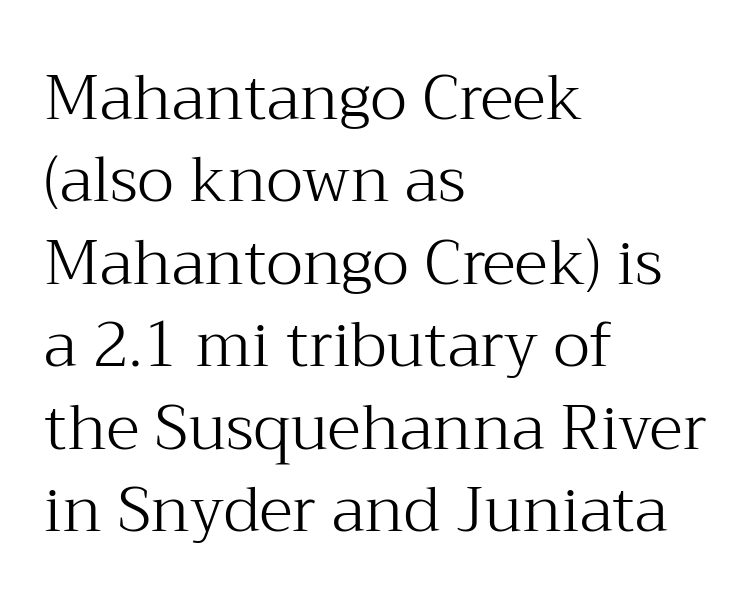
Vertically, the passage feels balanced, rows spaced as you'd expect. You could call the tracking neutral — neither tight nor loose. Anything drawn beneath the words? Only blank space. Leftover space on each line is placed entirely after the last word. The letters carry serifs — small finishing strokes at the ends of their stems.
